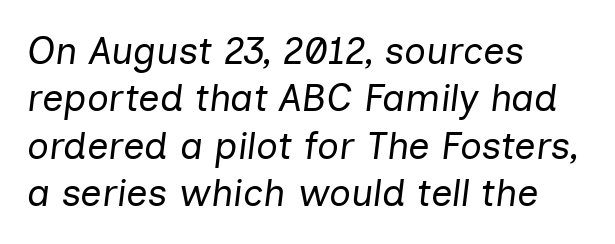
Q: Is the text bold? A: No.
Q: Is the text italic (slanted)? A: Yes, it leans right by about 7 degrees.
Q: Is the text underlined? A: No.
Q: How is the paragraph aligned? A: Left-aligned.
Q: Is the spacing between letters normal or unusually wide? A: Normal.
Q: Is the spacing between lines tight, normal or loose? A: Normal.
Q: Width (condensed, normal, or wide)? A: Normal.
Q: Stroke contrast? A: Low.
Q: x-height? A: Medium.
Q: Monospaced? A: No.
